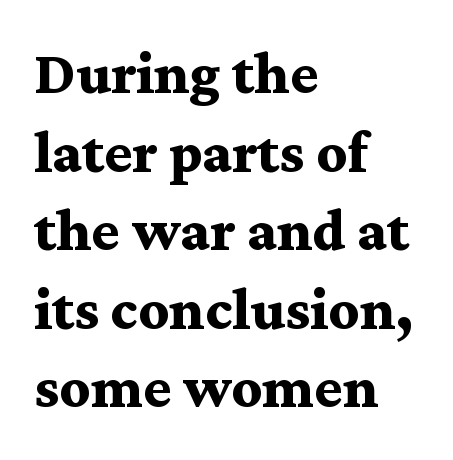
{"serif": "yes", "italic": "no", "bold": "yes", "weight": "bold", "width": "wide", "stroke_contrast": "medium", "x_height": "medium", "monospaced": "no", "underline": "no", "align": "left", "line_spacing": "normal", "line_spacing_ratio": 1.31, "letter_spacing": "normal", "letter_spacing_em": 0.0, "glyph_px": 60}
